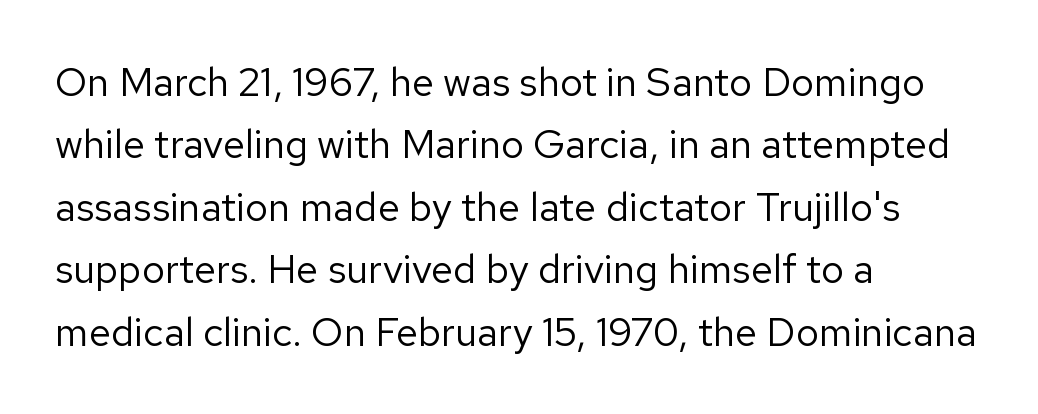
{"serif": "no", "italic": "no", "bold": "no", "weight": "regular", "width": "normal", "stroke_contrast": "low", "x_height": "medium", "monospaced": "no", "underline": "no", "align": "left", "line_spacing": "normal", "line_spacing_ratio": 1.56, "letter_spacing": "normal", "letter_spacing_em": 0.0, "glyph_px": 40}
